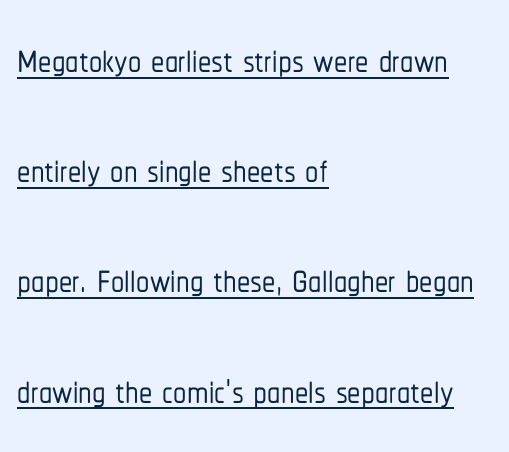
{"serif": "no", "italic": "no", "width": "condensed", "stroke_contrast": "low", "x_height": "medium", "monospaced": "no", "underline": "yes", "align": "left", "line_spacing": "loose", "line_spacing_ratio": 2.08, "letter_spacing": "normal", "letter_spacing_em": 0.0, "glyph_px": 53}
